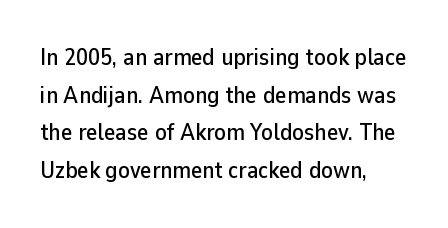
Students, observe: this is what conventionally led text looks like. When letters stand straight like this, we call the style roman or upright. Horizontally, the lines are justified to the leading edge only. The type is set solid horizontally, with unmodified tracking. The baseline area is clear.
